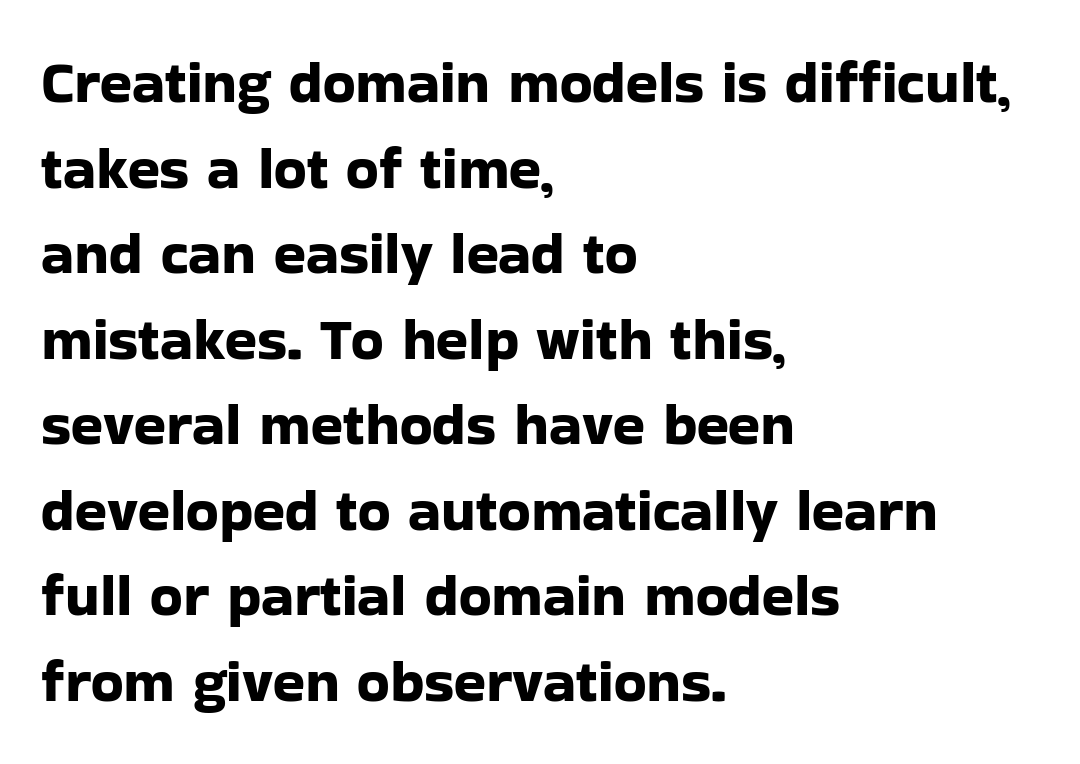
{"serif": "no", "italic": "no", "width": "normal", "stroke_contrast": "low", "x_height": "medium", "monospaced": "no", "underline": "no", "align": "left", "line_spacing": "normal", "line_spacing_ratio": 1.45, "letter_spacing": "normal", "letter_spacing_em": 0.0, "glyph_px": 59}
